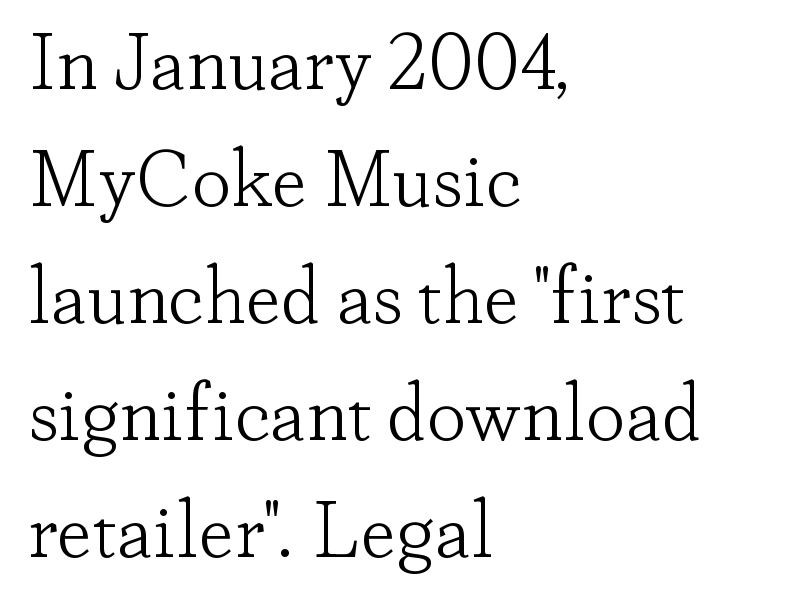
{"serif": "yes", "italic": "no", "bold": "no", "weight": "light", "width": "normal", "stroke_contrast": "low", "x_height": "small", "monospaced": "no", "underline": "no", "align": "left", "line_spacing": "normal", "line_spacing_ratio": 1.48, "letter_spacing": "normal", "letter_spacing_em": 0.0, "glyph_px": 79}
